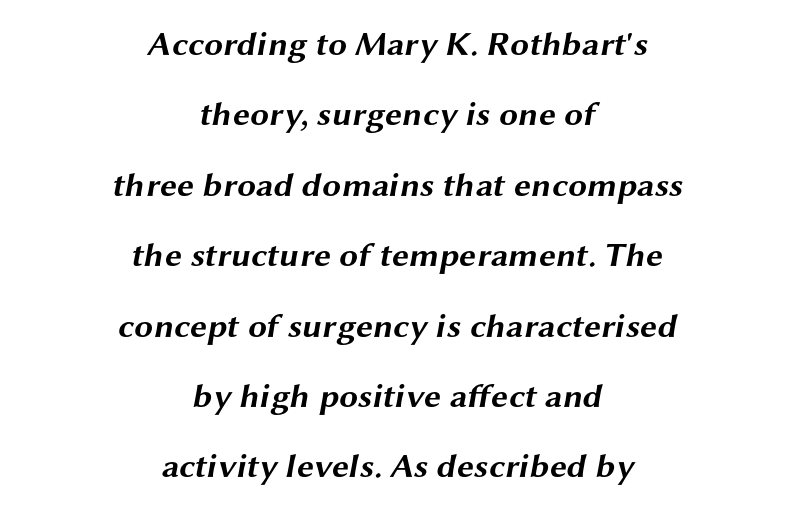
Q: Is the text bold? A: Yes.
Q: Is the typeface a serif or a sans-serif typeface? A: Sans-serif.
Q: Is the text underlined? A: No.
Q: How is the paragraph aligned? A: Centered.
Q: Is the spacing between letters normal or unusually wide? A: Normal.
Q: Is the spacing between lines tight, normal or loose? A: Loose.
Q: Width (condensed, normal, or wide)? A: Wide.
Q: Stroke contrast? A: Medium.
Q: x-height? A: Medium.
Q: Monospaced? A: No.
